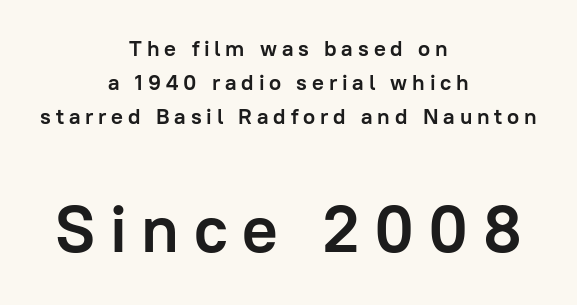
The image shows 66 px semibold sans-serif type, upright; set centered, normal line spacing (1.54x), unusually wide letter spacing (+0.22 em), not underlined; the second (bottom) block is 3.0x larger; low stroke contrast and a medium x-height.
